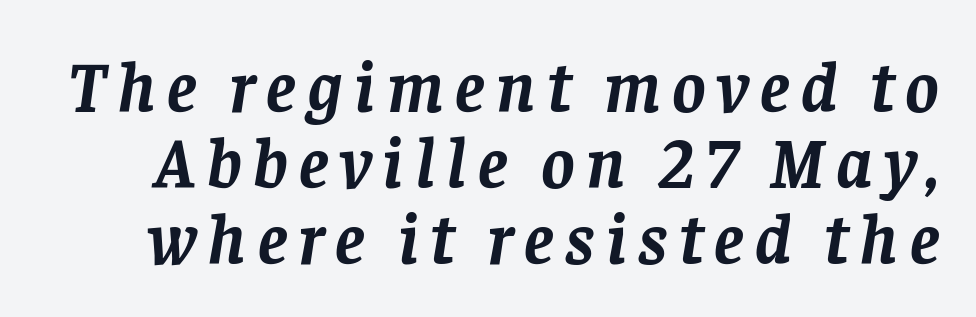
Q: Is the text bold? A: Yes.
Q: Is the text italic (slanted)? A: Yes, it leans right by about 8 degrees.
Q: Is the typeface a serif or a sans-serif typeface? A: Serif.
Q: Is the text underlined? A: No.
Q: Is the spacing between lines tight, normal or loose? A: Tight.
Q: Width (condensed, normal, or wide)? A: Normal.
Q: Stroke contrast? A: Low.
Q: x-height? A: Large.
Q: Monospaced? A: No.
